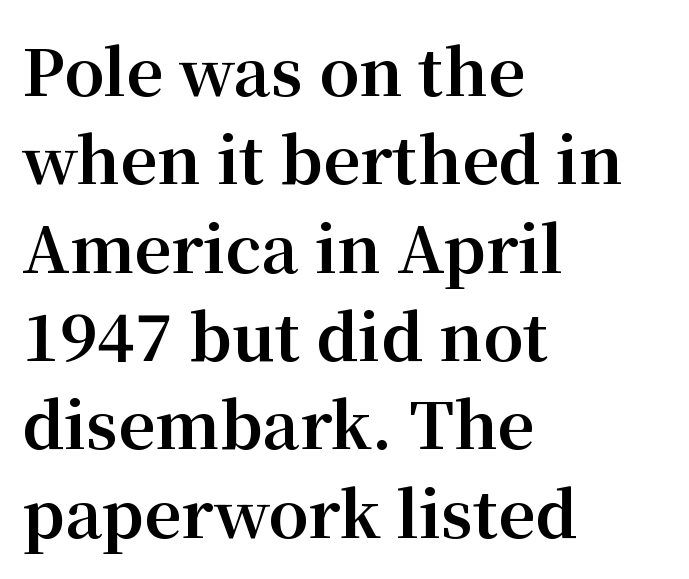
{"serif": "yes", "italic": "no", "bold": "yes", "weight": "bold", "width": "normal", "stroke_contrast": "medium", "x_height": "medium", "monospaced": "no", "underline": "no", "align": "left", "line_spacing": "normal", "line_spacing_ratio": 1.38, "letter_spacing": "normal", "letter_spacing_em": 0.0, "glyph_px": 64}
